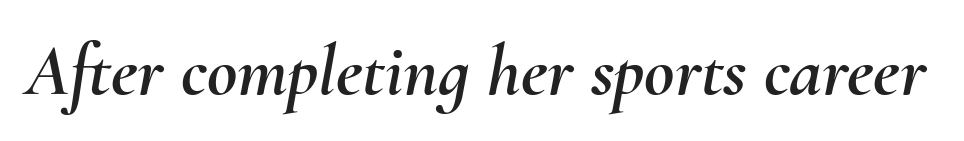
You could not count columns in this text — the font is proportionally spaced. The baseline area is clear. Compared with typical body copy, the letter spacing here is the same. The face used here has a pronounced slope to its letters.
